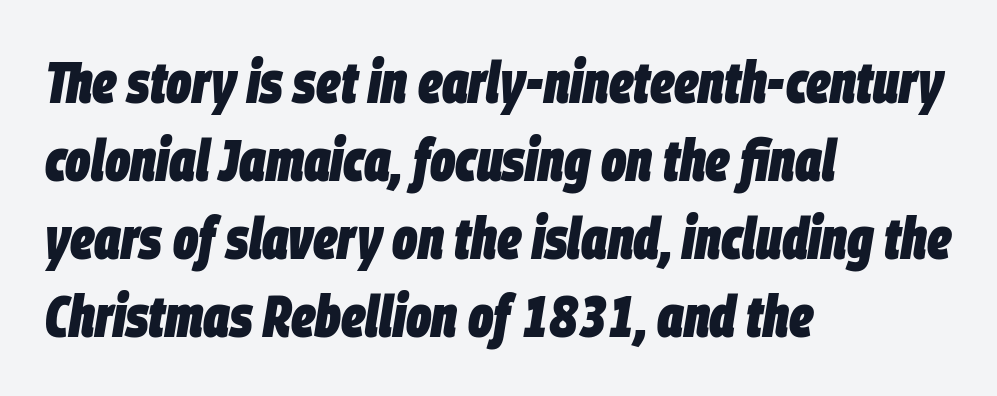
The image shows 59 px heavy, condensed type, italic (leaning right); set left-aligned, normal line spacing (1.32x), normal letter spacing, not underlined; low stroke contrast and a large x-height.
